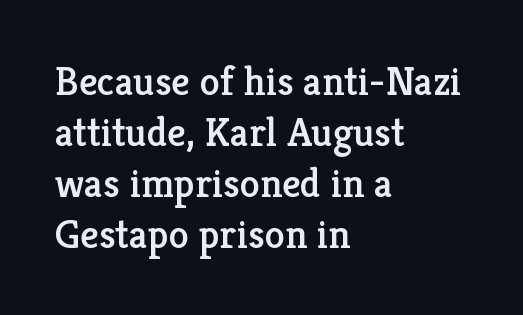
Q: Is the text italic (slanted)? A: No, it is upright.
Q: Is the typeface a serif or a sans-serif typeface? A: Serif.
Q: Is the text underlined? A: No.
Q: How is the paragraph aligned? A: Left-aligned.
Q: Is the spacing between letters normal or unusually wide? A: Normal.
Q: Width (condensed, normal, or wide)? A: Normal.
Q: Stroke contrast? A: Low.
Q: x-height? A: Medium.
Q: Monospaced? A: No.
